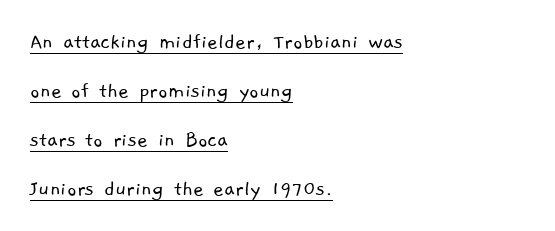
{"bold": "no", "underline": "yes", "align": "left", "line_spacing": "loose", "line_spacing_ratio": 2.13, "letter_spacing": "normal", "letter_spacing_em": 0.0, "glyph_px": 23}
